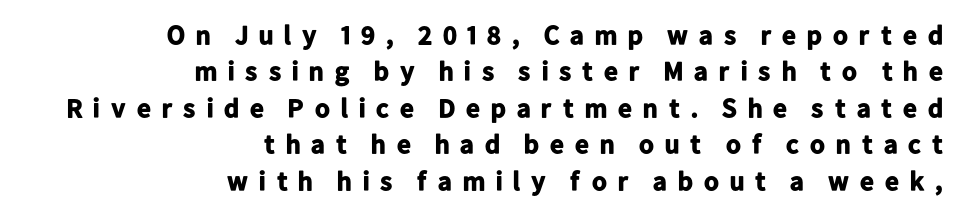
{"italic": "no", "bold": "yes", "underline": "no", "align": "right", "line_spacing": "normal", "line_spacing_ratio": 1.35, "letter_spacing": "wide", "letter_spacing_em": 0.33, "glyph_px": 27}
